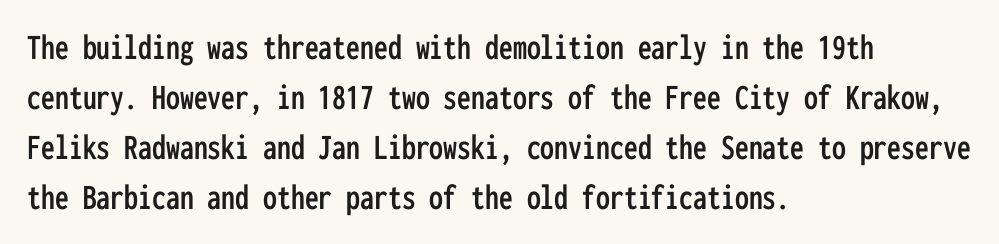
Q: Is the text italic (slanted)? A: No, it is upright.
Q: Is the typeface a serif or a sans-serif typeface? A: Sans-serif.
Q: Is the text underlined? A: No.
Q: How is the paragraph aligned? A: Left-aligned.
Q: Is the spacing between letters normal or unusually wide? A: Normal.
Q: Is the spacing between lines tight, normal or loose? A: Normal.
Q: Width (condensed, normal, or wide)? A: Condensed.
Q: Stroke contrast? A: Low.
Q: x-height? A: Medium.
Q: Monospaced? A: Yes.
